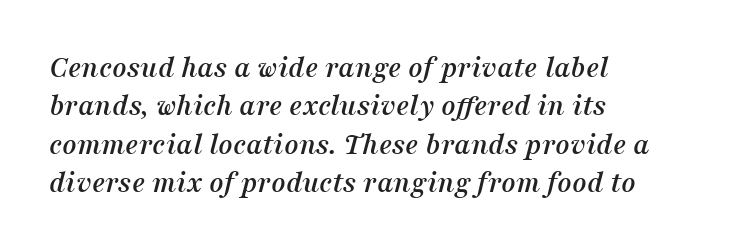
You could not count columns in this text — the font is proportionally spaced. Small tapered or slab feet sit at the stroke ends, so this counts as serif. The specimen omits any rule beneath the text block's lines. Nothing unusual about the tracking: characters are spaced as the font intends. Every character sits at an angle, as italics do.
